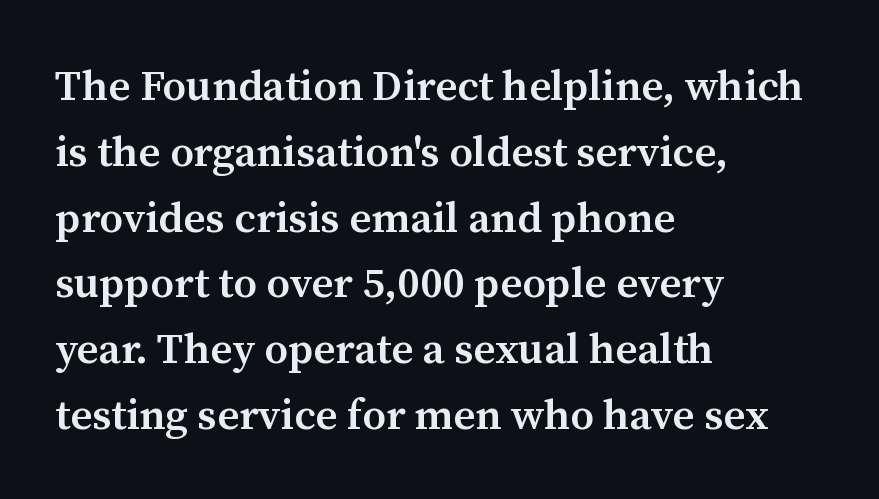
{"serif": "yes", "italic": "no", "bold": "semi", "weight": "semibold", "width": "normal", "stroke_contrast": "medium", "x_height": "medium", "monospaced": "no", "underline": "no", "align": "left", "line_spacing": "normal", "line_spacing_ratio": 1.53, "letter_spacing": "normal", "letter_spacing_em": 0.0, "glyph_px": 43}
